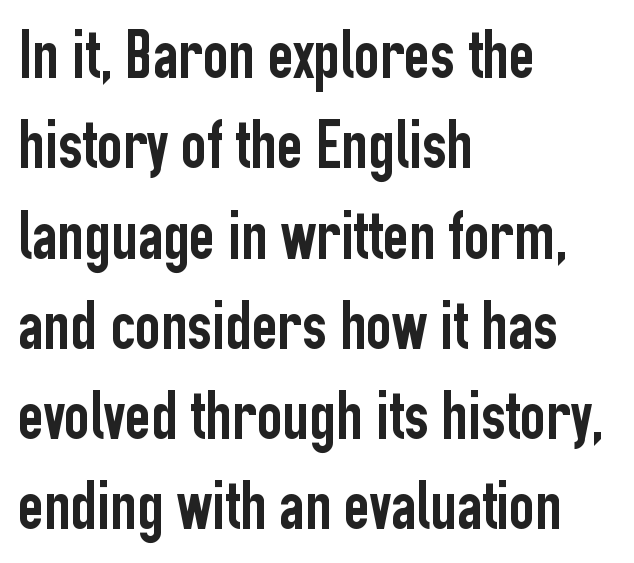
Q: Is the text italic (slanted)? A: No, it is upright.
Q: Is the typeface a serif or a sans-serif typeface? A: Sans-serif.
Q: Is the text underlined? A: No.
Q: How is the paragraph aligned? A: Left-aligned.
Q: Is the spacing between letters normal or unusually wide? A: Normal.
Q: Is the spacing between lines tight, normal or loose? A: Normal.
Q: Width (condensed, normal, or wide)? A: Condensed.
Q: Stroke contrast? A: Low.
Q: x-height? A: Medium.
Q: Monospaced? A: No.
